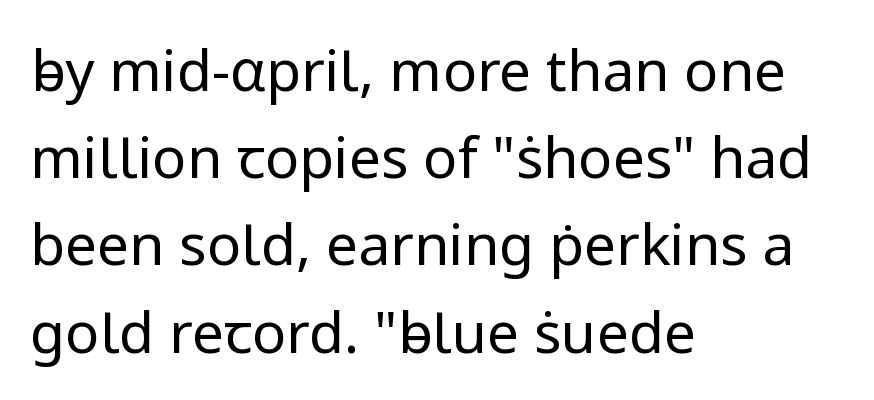
{"serif": "no", "italic": "no", "bold": "no", "weight": "regular", "width": "normal", "stroke_contrast": "low", "x_height": "medium", "monospaced": "no", "underline": "no", "align": "left", "line_spacing": "normal", "line_spacing_ratio": 1.53, "letter_spacing": "normal", "letter_spacing_em": 0.0, "glyph_px": 57}
